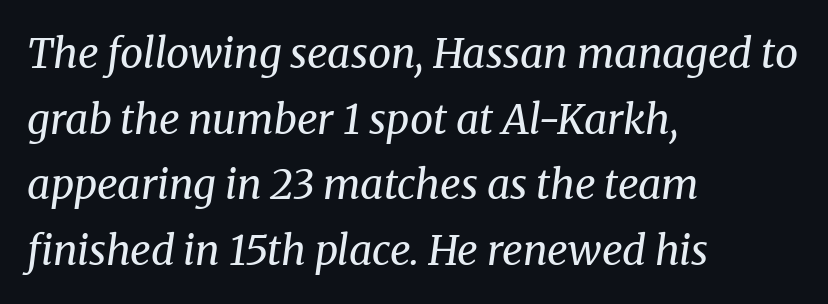
The image shows 41 px regular-weight serif type, italic (leaning right); set left-aligned, normal line spacing (1.6x), normal letter spacing, not underlined; medium stroke contrast and a medium x-height.
